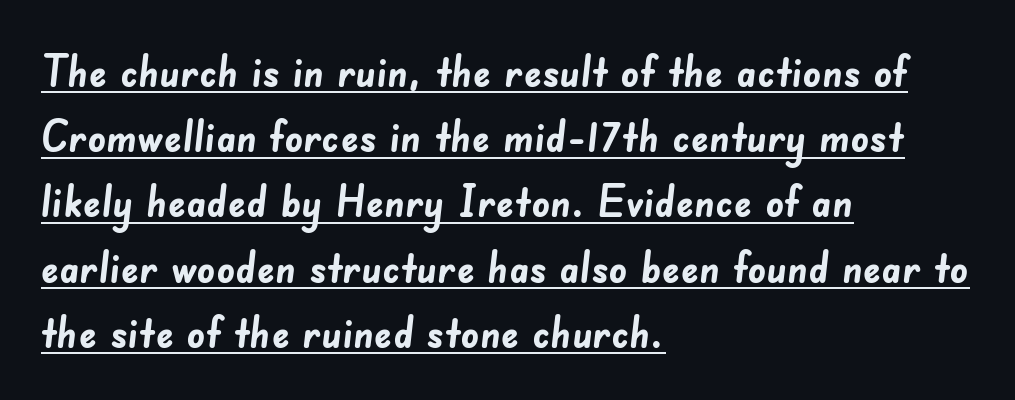
{"serif": "no", "bold": "yes", "weight": "semibold", "width": "normal", "stroke_contrast": "low", "x_height": "small", "monospaced": "no", "underline": "yes", "align": "left", "line_spacing": "normal", "line_spacing_ratio": 1.45, "letter_spacing": "normal", "letter_spacing_em": 0.0, "glyph_px": 45}
